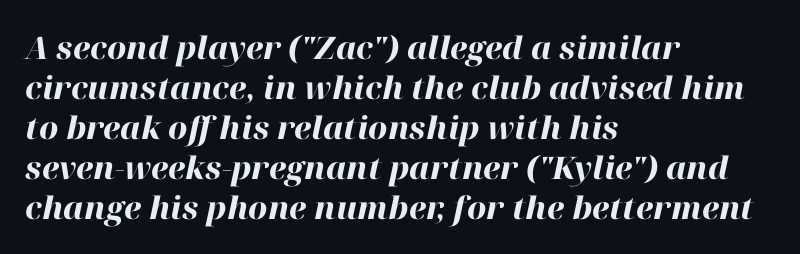
Proportional: the letters do not fall into vertical columns. The paragraph has a hard left edge and a soft right edge. The leading is moderate, giving the passage an even texture. Summary of weight: heavy, a full bold. Emphasis-style slanted type is in use. You could call the tracking neutral — neither tight nor loose.
